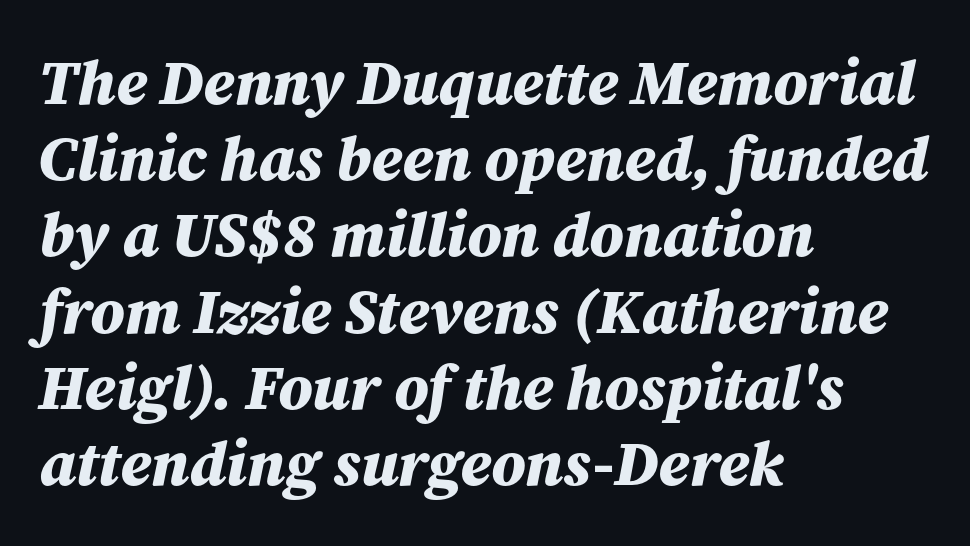
The image shows 63 px bold type, italic (leaning right); set left-aligned, line spacing 1.21x, normal letter spacing, not underlined; medium stroke contrast and a medium x-height.
